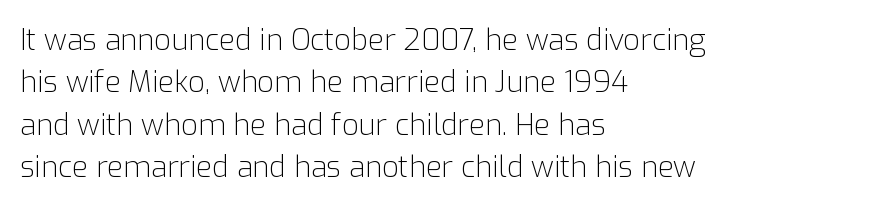
The image shows 29 px light sans-serif type, upright; set left-aligned, normal line spacing (1.46x), normal letter spacing, not underlined; low stroke contrast and a medium x-height.
